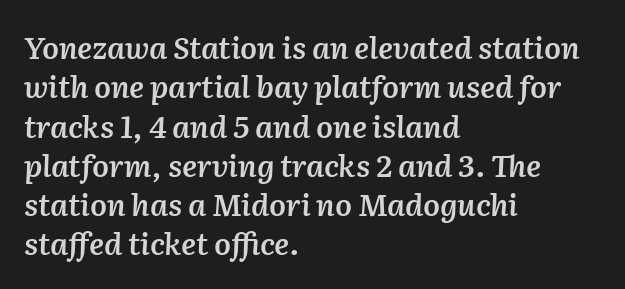
Q: Is the text bold? A: Semi-bold.
Q: Is the text italic (slanted)? A: Yes, it leans right by about 2 degrees.
Q: Is the text underlined? A: No.
Q: How is the paragraph aligned? A: Left-aligned.
Q: Is the spacing between letters normal or unusually wide? A: Normal.
Q: Is the spacing between lines tight, normal or loose? A: Normal.
Q: Width (condensed, normal, or wide)? A: Normal.
Q: Stroke contrast? A: Medium.
Q: x-height? A: Medium.
Q: Monospaced? A: No.
